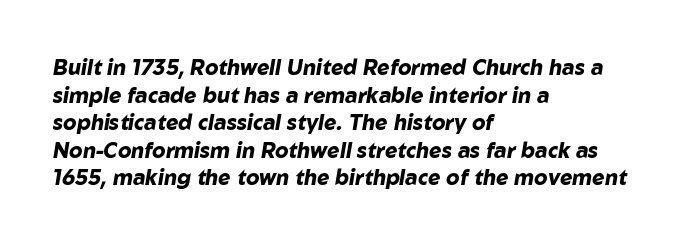
Q: Is the text bold? A: Yes.
Q: Is the text italic (slanted)? A: Yes, it leans right by about 10 degrees.
Q: Is the text underlined? A: No.
Q: How is the paragraph aligned? A: Left-aligned.
Q: Is the spacing between letters normal or unusually wide? A: Normal.
Q: Is the spacing between lines tight, normal or loose? A: Normal.
